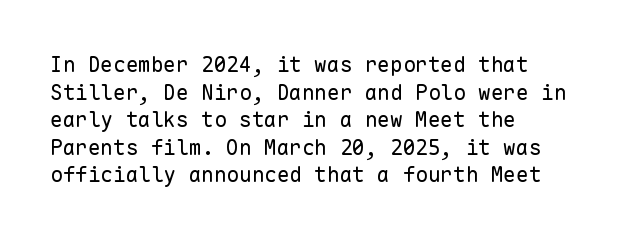
Q: Is the text bold? A: No.
Q: Is the text italic (slanted)? A: No, it is upright.
Q: Is the text underlined? A: No.
Q: How is the paragraph aligned? A: Left-aligned.
Q: Is the spacing between letters normal or unusually wide? A: Normal.
Q: Is the spacing between lines tight, normal or loose? A: Normal.
